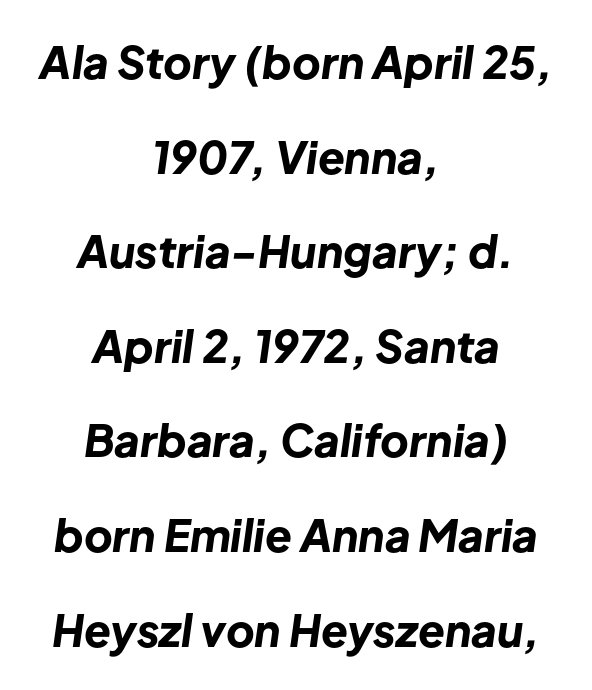
The image shows 44 px bold type, italic (leaning right); set centered, loose line spacing (2.15x), normal letter spacing, not underlined; low stroke contrast and a medium x-height.
